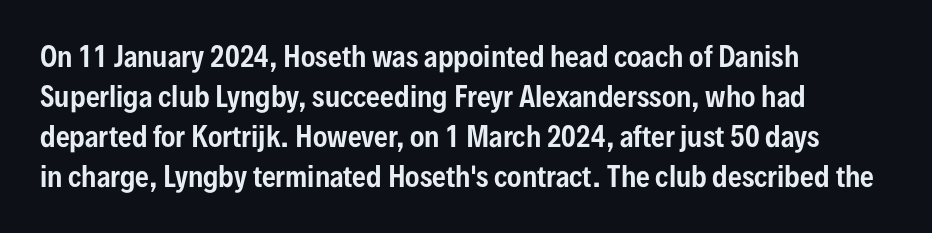
The image shows 27 px text type, upright; set left-aligned, normal line spacing (1.48x), normal letter spacing, not underlined.
